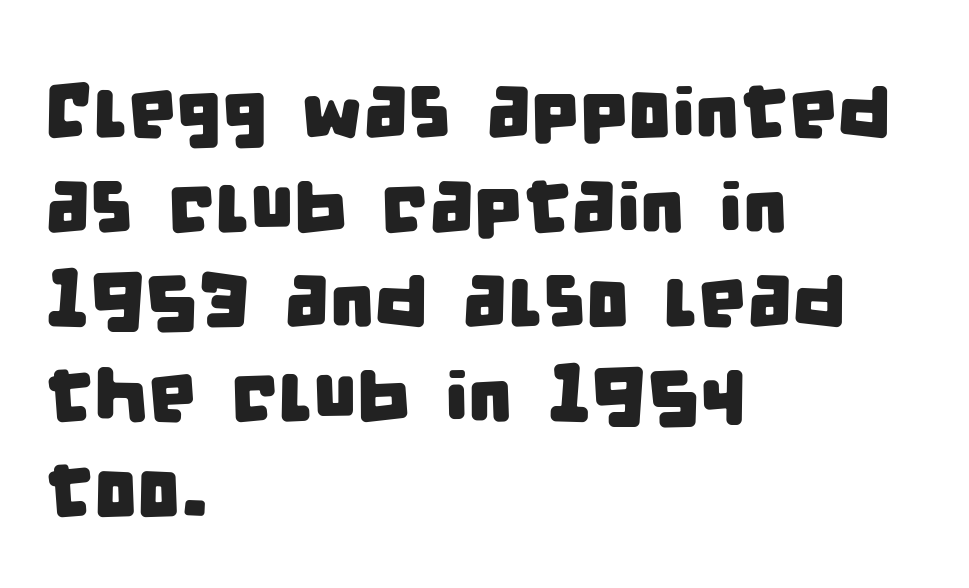
{"serif": "no", "width": "condensed", "stroke_contrast": "low", "x_height": "large", "monospaced": "no", "underline": "no", "align": "left", "line_spacing_ratio": 1.23, "letter_spacing": "normal", "letter_spacing_em": 0.0, "glyph_px": 77}
